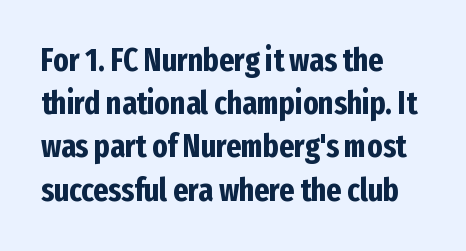
The image shows 32 px bold, condensed sans-serif type, upright; set left-aligned, normal line spacing (1.35x), normal letter spacing, not underlined; low stroke contrast and a medium x-height.
